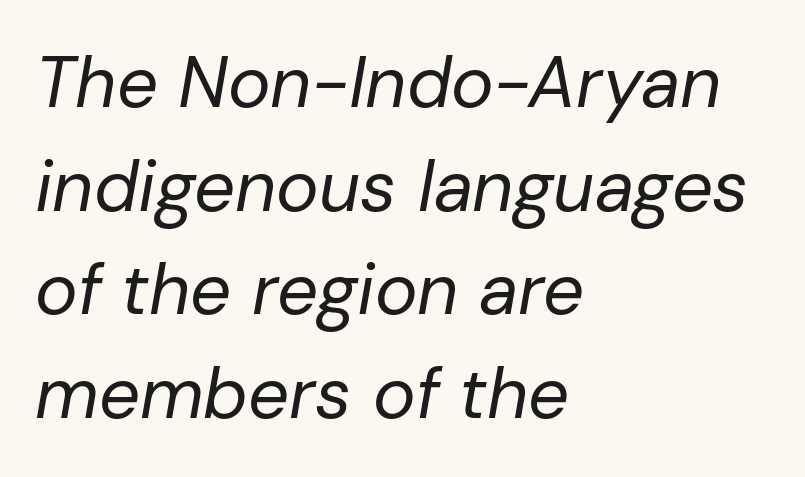
Rendered with sloped, italic letterforms. Compared with a centered layout, this one pins lines to the left instead. Normally led — the rows are evenly, conventionally spaced. This rendering leaves character spacing at its baseline value. Rule under the text: the space is simply empty. Here the designer chose a conventional face with non-uniform glyph widths.
